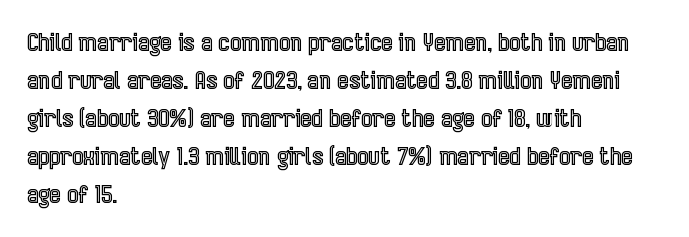
The specimen omits any rule beneath the text block's lines. Alignment: flush left. Italic? Not at all — the glyphs are vertical. The lines sit at an ordinary, default distance from one another. You could call the tracking neutral — neither tight nor loose.
